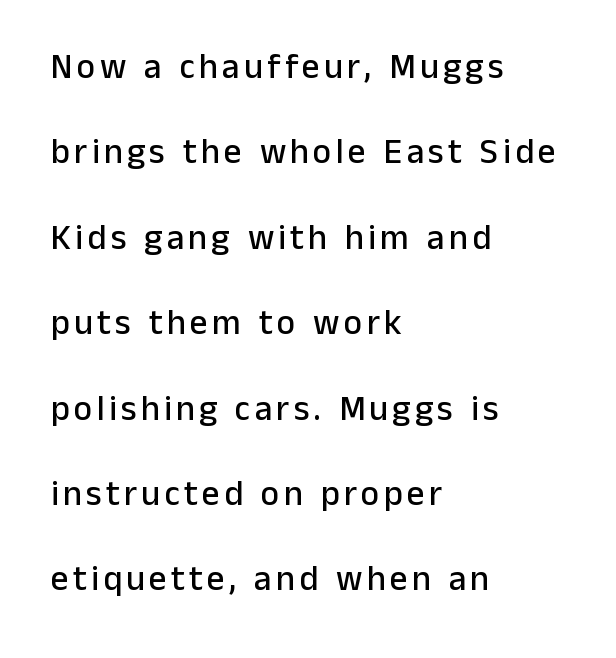
The image shows 35 px sans-serif type, upright; set left-aligned, loose line spacing (2.44x), not underlined; low stroke contrast and a medium x-height.
